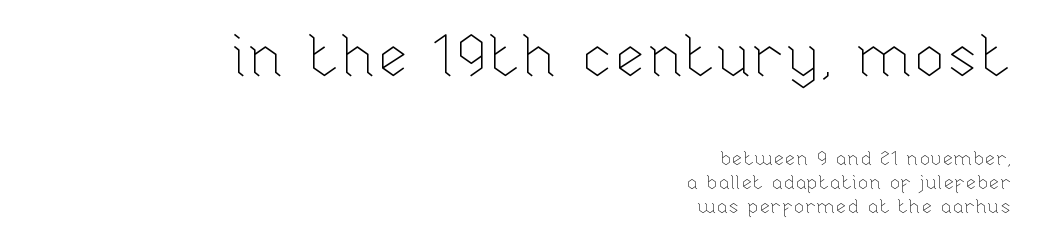
Q: Is the text bold? A: No.
Q: Is the text italic (slanted)? A: No, it is upright.
Q: Is the text underlined? A: No.
Q: How is the paragraph aligned? A: Right-aligned.
Q: Is the spacing between letters normal or unusually wide? A: Normal.
Q: Which block of text is set in a larger size, the first (top) or the second (bottom)? A: The first (top) one.
Q: Width (condensed, normal, or wide)? A: Normal.
Q: Stroke contrast? A: Low.
Q: x-height? A: Medium.
Q: Monospaced? A: No.
